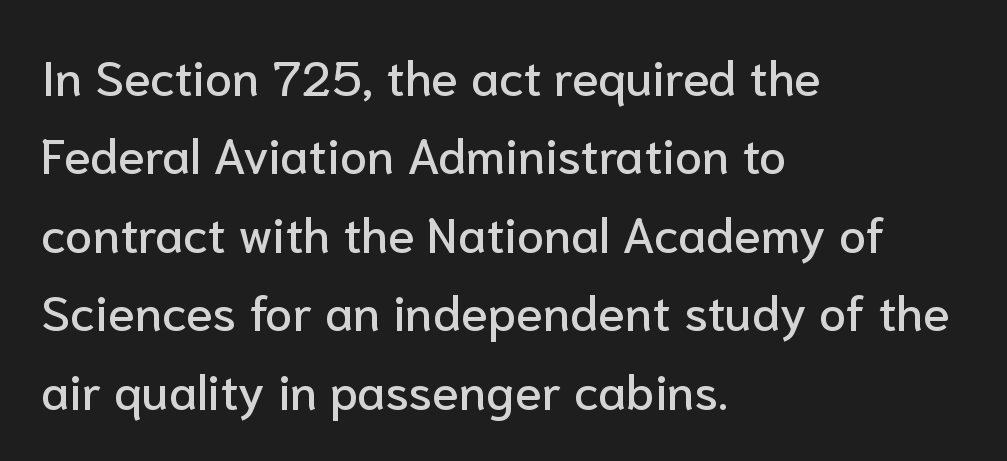
Q: Is the text italic (slanted)? A: No, it is upright.
Q: Is the typeface a serif or a sans-serif typeface? A: Sans-serif.
Q: Is the text underlined? A: No.
Q: How is the paragraph aligned? A: Left-aligned.
Q: Is the spacing between letters normal or unusually wide? A: Normal.
Q: Is the spacing between lines tight, normal or loose? A: Normal.
Q: Width (condensed, normal, or wide)? A: Normal.
Q: Stroke contrast? A: Low.
Q: x-height? A: Medium.
Q: Monospaced? A: No.
